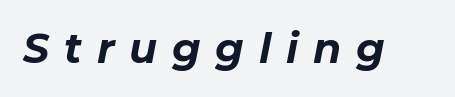
Q: Is the text bold? A: Yes.
Q: Is the text italic (slanted)? A: Yes, it leans right by about 11 degrees.
Q: Is the text underlined? A: No.
Q: Is the spacing between letters normal or unusually wide? A: Unusually wide.
Q: Width (condensed, normal, or wide)? A: Normal.
Q: Stroke contrast? A: Low.
Q: x-height? A: Medium.
Q: Monospaced? A: No.
